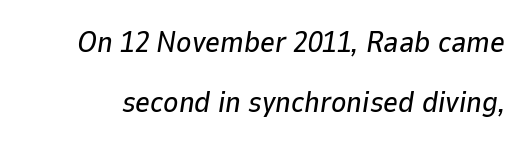
Q: Is the text italic (slanted)? A: Yes, it leans right by about 9 degrees.
Q: Is the text underlined? A: No.
Q: Is the spacing between letters normal or unusually wide? A: Normal.
Q: Is the spacing between lines tight, normal or loose? A: Loose.
Q: Width (condensed, normal, or wide)? A: Normal.
Q: Stroke contrast? A: Low.
Q: x-height? A: Medium.
Q: Monospaced? A: No.
